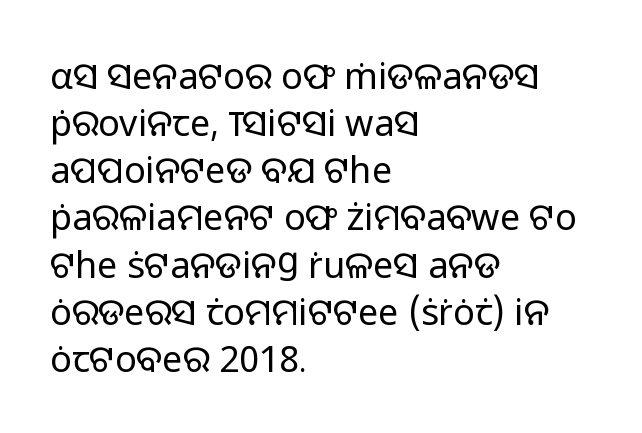
The image shows 36 px regular-weight sans-serif type, upright; set left-aligned, normal line spacing (1.31x), normal letter spacing, not underlined; low stroke contrast and a medium x-height.
